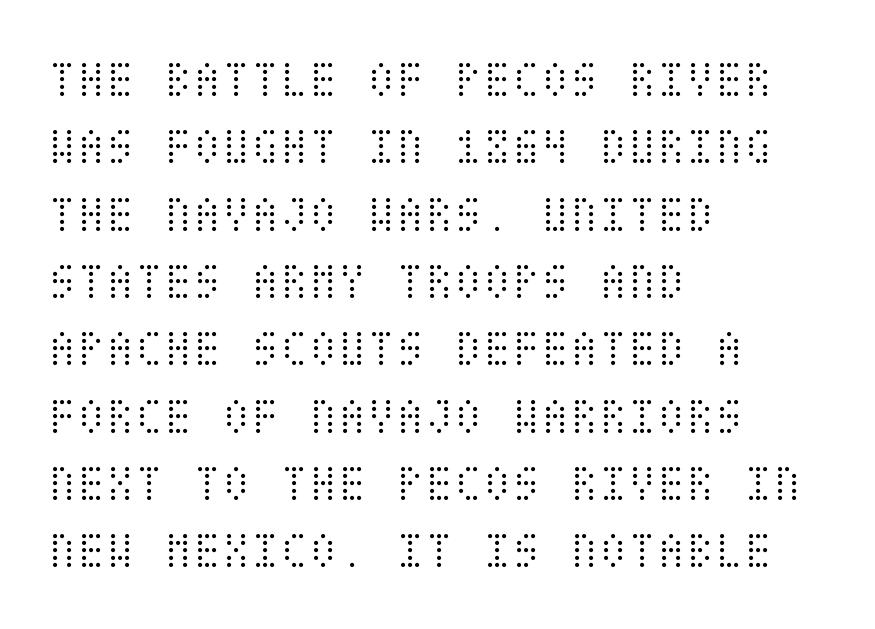
Q: Is the text bold? A: No.
Q: Is the text italic (slanted)? A: No, it is upright.
Q: Is the text underlined? A: No.
Q: How is the paragraph aligned? A: Left-aligned.
Q: Is the spacing between letters normal or unusually wide? A: Normal.
Q: Is the spacing between lines tight, normal or loose? A: Normal.
Q: Width (condensed, normal, or wide)? A: Condensed.
Q: Stroke contrast? A: Medium.
Q: x-height? A: Large.
